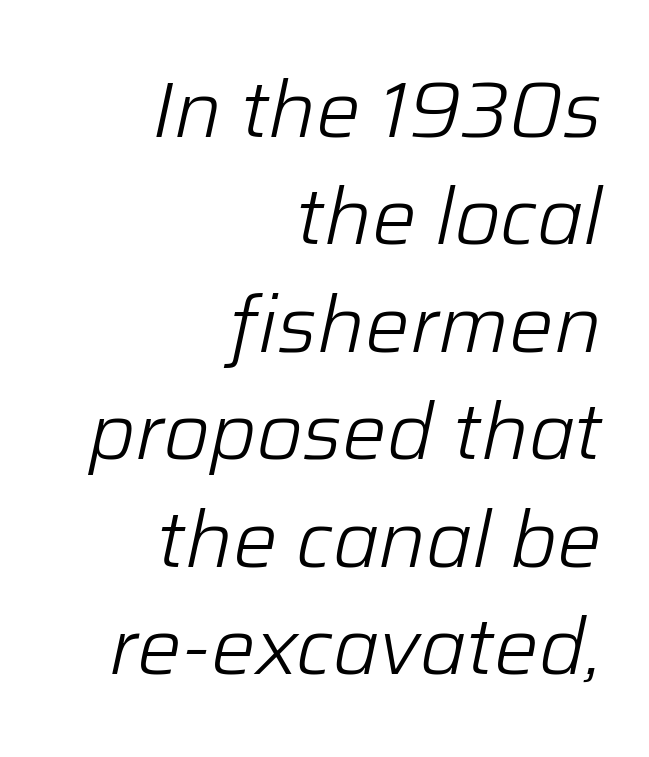
Q: Is the text bold? A: No.
Q: Is the text italic (slanted)? A: Yes, it leans right by about 12 degrees.
Q: Is the text underlined? A: No.
Q: How is the paragraph aligned? A: Right-aligned.
Q: Is the spacing between letters normal or unusually wide? A: Normal.
Q: Is the spacing between lines tight, normal or loose? A: Normal.
Q: Width (condensed, normal, or wide)? A: Normal.
Q: Stroke contrast? A: Low.
Q: x-height? A: Medium.
Q: Monospaced? A: No.
